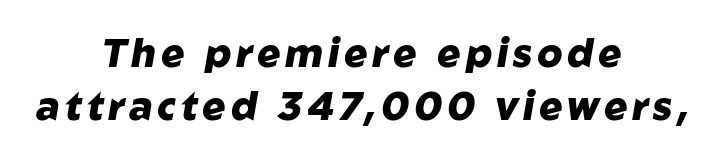
The image shows 39 px heavy type, italic (leaning right); set centered, normal line spacing (1.35x), not underlined; low stroke contrast and a medium x-height.
